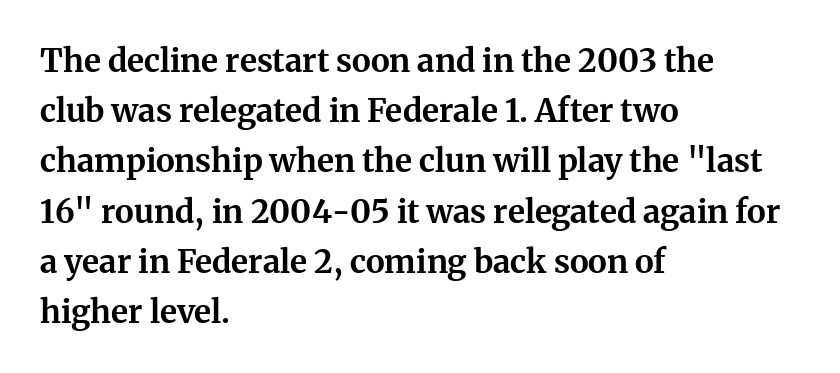
Q: Is the text bold? A: Yes.
Q: Is the text italic (slanted)? A: No, it is upright.
Q: Is the typeface a serif or a sans-serif typeface? A: Serif.
Q: Is the text underlined? A: No.
Q: How is the paragraph aligned? A: Left-aligned.
Q: Is the spacing between letters normal or unusually wide? A: Normal.
Q: Is the spacing between lines tight, normal or loose? A: Normal.
Q: Width (condensed, normal, or wide)? A: Normal.
Q: Stroke contrast? A: Medium.
Q: x-height? A: Medium.
Q: Monospaced? A: No.
